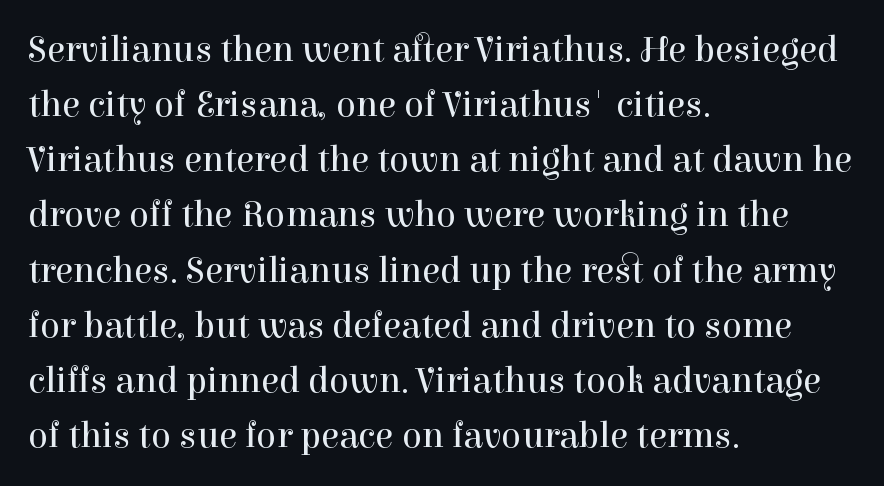
{"serif": "yes", "italic": "no", "bold": "no", "weight": "regular", "width": "normal", "stroke_contrast": "high", "x_height": "medium", "monospaced": "no", "underline": "no", "align": "left", "line_spacing": "normal", "line_spacing_ratio": 1.49, "letter_spacing": "normal", "letter_spacing_em": 0.0, "glyph_px": 37}
